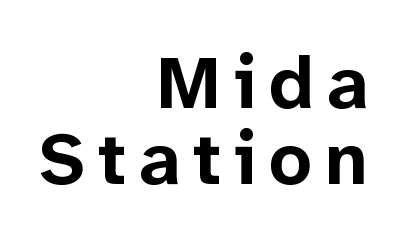
The image shows 75 px bold sans-serif type, upright; set right-aligned, tight line spacing (1.01x), not underlined; low stroke contrast and a medium x-height.
